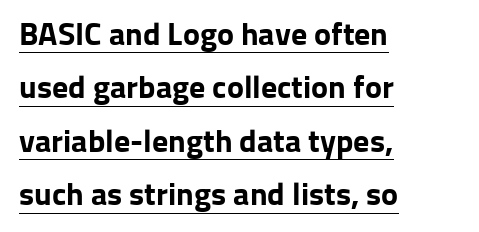
{"serif": "no", "italic": "no", "bold": "yes", "weight": "bold", "width": "normal", "stroke_contrast": "low", "x_height": "medium", "monospaced": "no", "underline": "yes", "align": "left", "line_spacing": "normal", "line_spacing_ratio": 1.67, "letter_spacing": "normal", "letter_spacing_em": 0.0, "glyph_px": 32}
